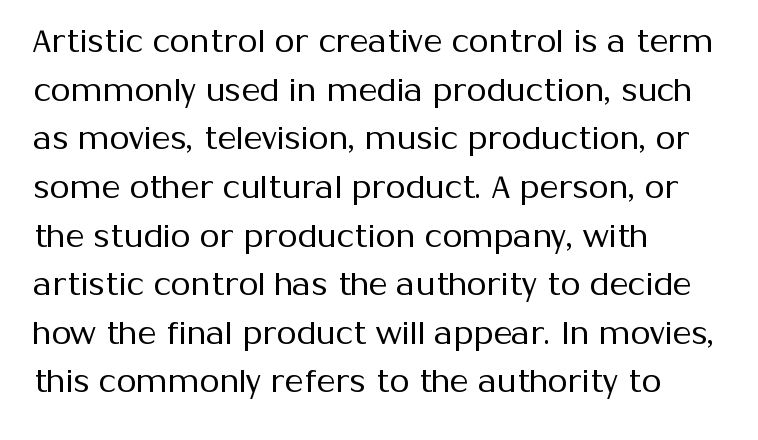
Q: Is the text bold? A: No.
Q: Is the text italic (slanted)? A: No, it is upright.
Q: Is the typeface a serif or a sans-serif typeface? A: Sans-serif.
Q: Is the text underlined? A: No.
Q: How is the paragraph aligned? A: Left-aligned.
Q: Is the spacing between letters normal or unusually wide? A: Normal.
Q: Is the spacing between lines tight, normal or loose? A: Normal.
Q: Width (condensed, normal, or wide)? A: Normal.
Q: Stroke contrast? A: Medium.
Q: x-height? A: Medium.
Q: Monospaced? A: No.
